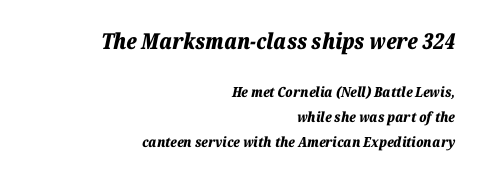
The face used here appears at its bigger size in the upper chunk. Descenders hang freely into open space. Heft: maximum for text — a bold. Teacher's note: observe the even right margin — that is flush-right alignment. Slanted lettering throughout. Tracking value appears to be zero — textbook default spacing.
